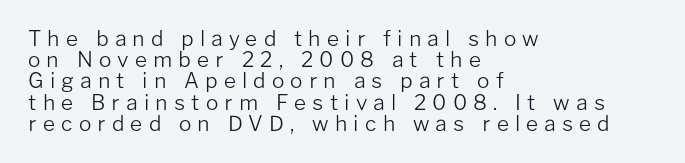
{"italic": "no", "bold": "no", "underline": "no", "align": "left", "line_spacing": "tight", "line_spacing_ratio": 1.01, "letter_spacing": "wide", "letter_spacing_em": 0.29, "glyph_px": 21}
